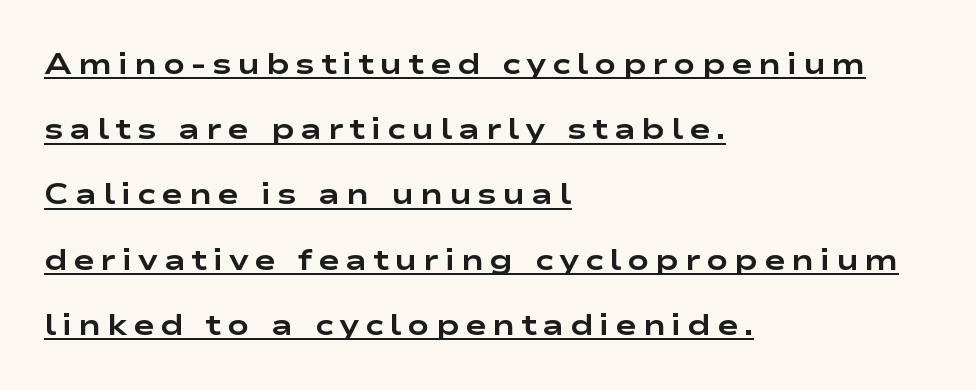
Q: Is the text bold? A: Yes.
Q: Is the text italic (slanted)? A: No, it is upright.
Q: Is the typeface a serif or a sans-serif typeface? A: Sans-serif.
Q: Is the text underlined? A: Yes.
Q: How is the paragraph aligned? A: Left-aligned.
Q: Is the spacing between letters normal or unusually wide? A: Unusually wide.
Q: Is the spacing between lines tight, normal or loose? A: Loose.
Q: Width (condensed, normal, or wide)? A: Wide.
Q: Stroke contrast? A: Low.
Q: x-height? A: Medium.
Q: Monospaced? A: No.
